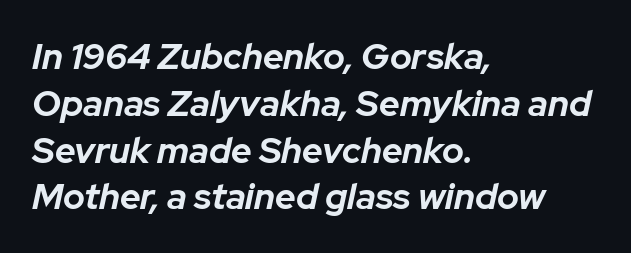
The image shows 36 px bold type, italic (leaning right); set left-aligned, normal line spacing (1.3x), normal letter spacing, not underlined; low stroke contrast and a medium x-height.
